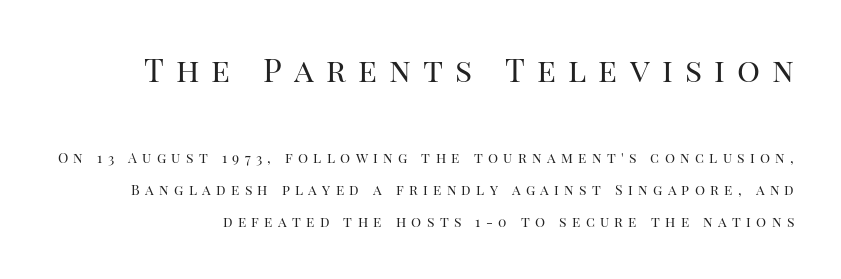
The image shows 32 px regular-weight serif type, upright; set loose line spacing (2.31x), unusually wide letter spacing (+0.38 em), not underlined; the first (top) block is 2.29x larger; high stroke contrast and a large x-height.
